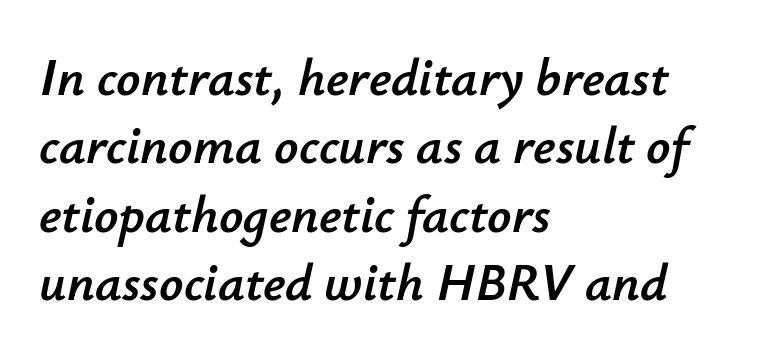
Does the leading feel generous? No, just average. Is this a fixed-width face? No — the glyphs have proportional, varying widths. Honestly, there is no underline to notice here at all. Casual observation: everything's shoved over to the left. Style check: oblique. The gaps between neighbouring characters are ordinary and unremarkable.
